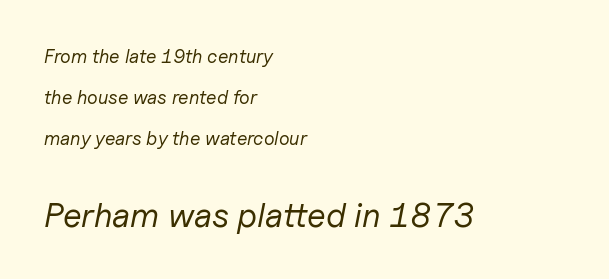
{"italic": "yes", "lean": "right", "slant_degrees": 11, "bold": "no", "weight": "regular", "width": "normal", "stroke_contrast": "low", "x_height": "medium", "monospaced": "no", "underline": "no", "align": "left", "line_spacing": "loose", "line_spacing_ratio": 2.15, "letter_spacing": "normal", "letter_spacing_em": 0.0, "larger_block": "second", "size_ratio": 1.79, "glyph_px": 34}
